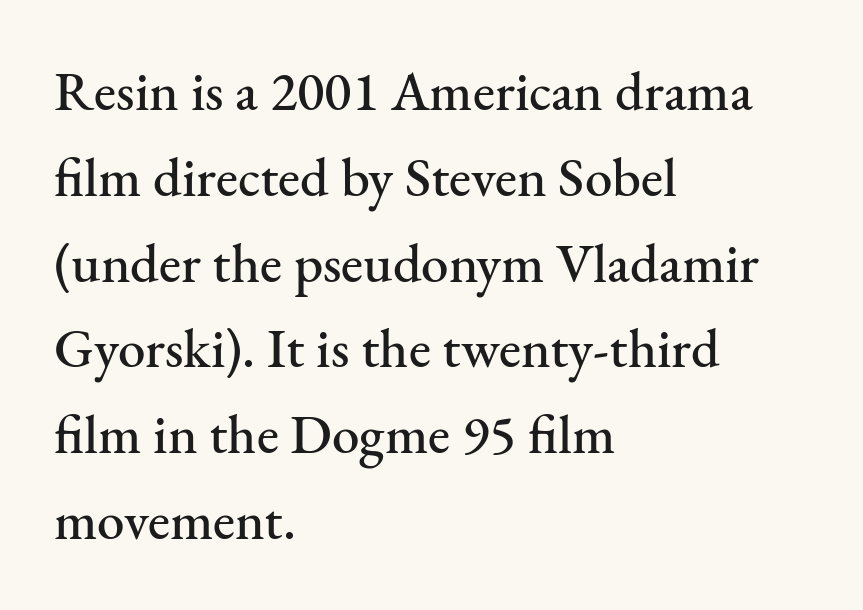
The letters stand upright; this is a roman face. A typesetter would call this leading conventional body-copy spacing. These lines keep a tight, regular rhythm from letter to letter. A typesetter would label this face a serif. A typesetter would call this proportional, since set widths differ per character.
